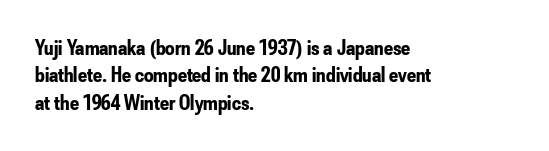
{"italic": "no", "bold": "yes", "underline": "no", "align": "left", "line_spacing": "normal", "line_spacing_ratio": 1.3, "letter_spacing": "normal", "letter_spacing_em": 0.0, "glyph_px": 21}
